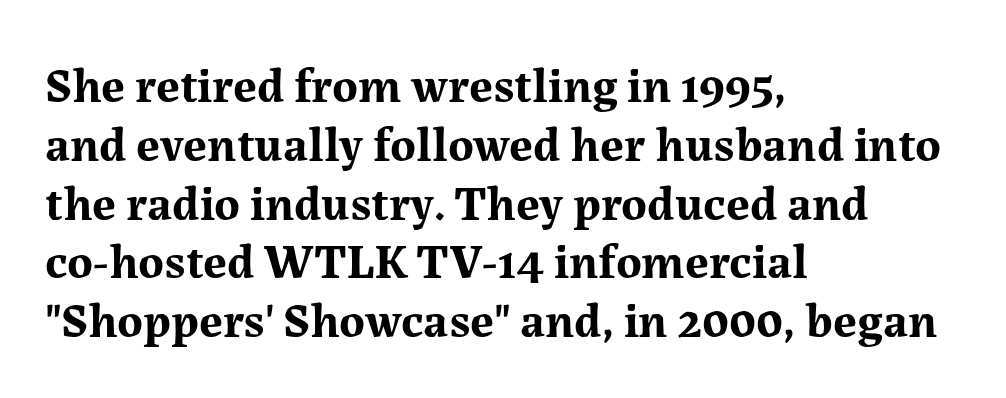
Caption: bold face, heavy strokes. No extra tracking has been applied to these lines. The passage shown is typed in a proportional face where columns would drift. Line starts are locked; line ends wander.
